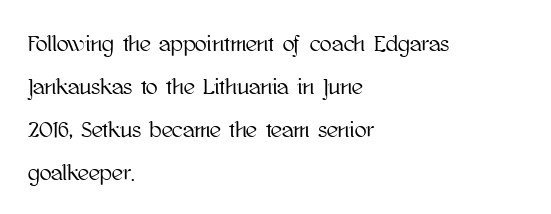
Q: Is the text italic (slanted)? A: No, it is upright.
Q: Is the text underlined? A: No.
Q: How is the paragraph aligned? A: Left-aligned.
Q: Is the spacing between letters normal or unusually wide? A: Normal.
Q: Is the spacing between lines tight, normal or loose? A: Loose.
